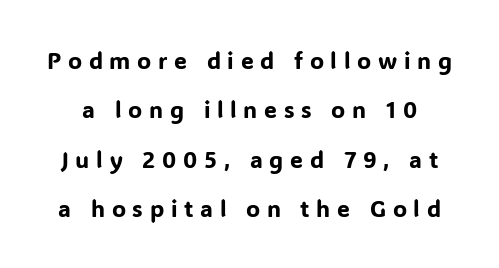
The image shows 23 px text type, upright; set loose line spacing (2.15x), unusually wide letter spacing (+0.29 em), not underlined.
